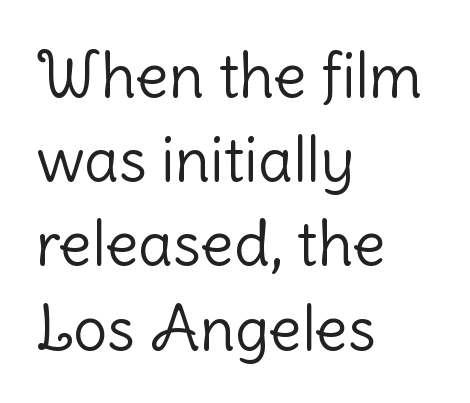
The image shows 61 px light sans-serif type, upright; set left-aligned, normal line spacing (1.38x), normal letter spacing, not underlined; low stroke contrast and a medium x-height.
